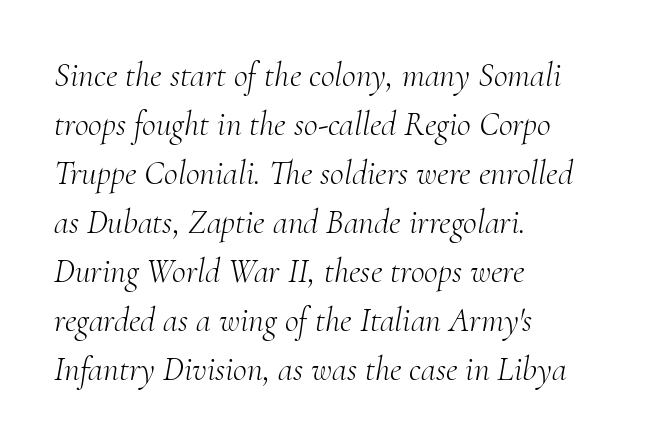
Regular leading. Type style note: has serifs. Emphasis-style slanted type is in use. Short note: letters normally spaced. Varying glyph widths throughout — classic text-font behaviour. Weight: in the light-to-regular range.
